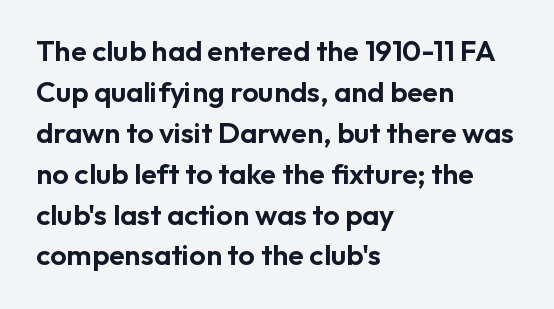
The image shows 29 px sans-serif type, upright; set left-aligned, normal line spacing (1.41x), normal letter spacing, not underlined; low stroke contrast and a medium x-height.
